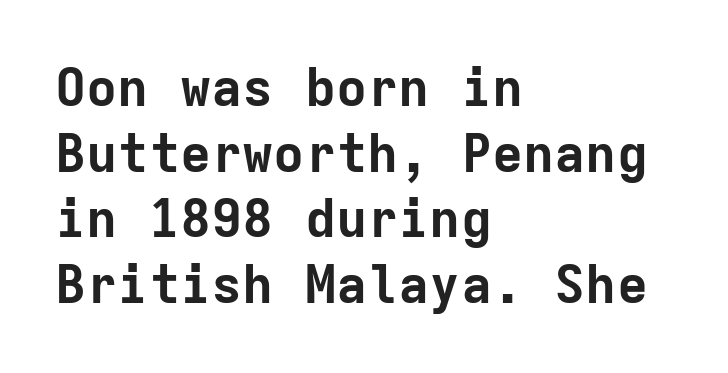
{"serif": "no", "italic": "no", "bold": "yes", "weight": "bold", "width": "normal", "stroke_contrast": "low", "x_height": "medium", "monospaced": "yes", "underline": "no", "align": "left", "line_spacing": "normal", "line_spacing_ratio": 1.26, "letter_spacing": "normal", "letter_spacing_em": 0.0, "glyph_px": 52}
